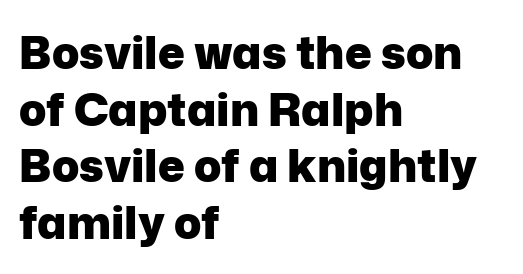
Characters remain perfectly vertical along every line. The face used here has the dense, thick strokes of a bold. Does the leading feel generous? No, just average. This rendering uses left alignment, leaving the right contour irregular.
